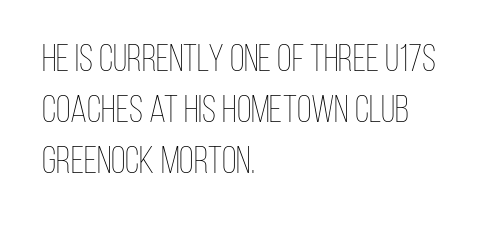
The image shows 38 px thin, condensed type, upright; set left-aligned, normal line spacing (1.34x), normal letter spacing, not underlined; low stroke contrast and a large x-height.
